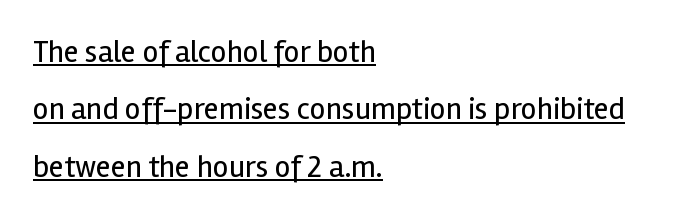
Q: Is the text bold? A: No.
Q: Is the text italic (slanted)? A: No, it is upright.
Q: Is the typeface a serif or a sans-serif typeface? A: Sans-serif.
Q: Is the text underlined? A: Yes.
Q: How is the paragraph aligned? A: Left-aligned.
Q: Is the spacing between letters normal or unusually wide? A: Normal.
Q: Width (condensed, normal, or wide)? A: Normal.
Q: x-height? A: Medium.
Q: Monospaced? A: No.
